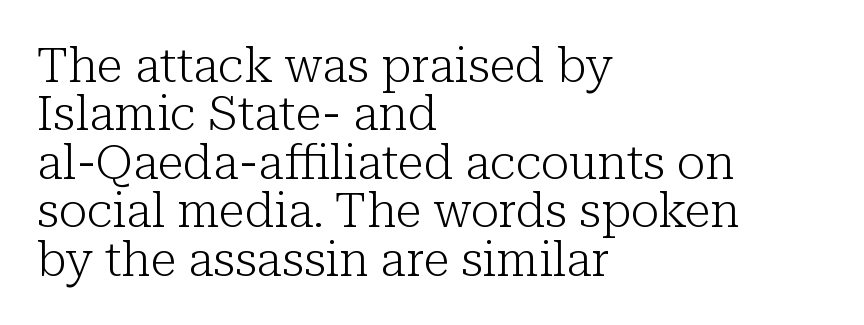
The image shows 48 px light serif type, upright; set left-aligned, tight line spacing (1.01x), normal letter spacing, not underlined; low stroke contrast and a medium x-height.
